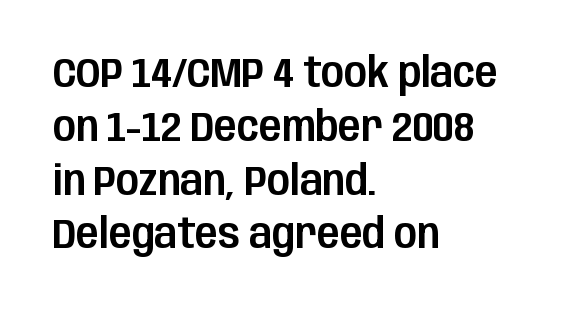
{"serif": "no", "italic": "no", "width": "condensed", "stroke_contrast": "low", "x_height": "large", "monospaced": "no", "underline": "no", "align": "left", "line_spacing": "normal", "line_spacing_ratio": 1.28, "letter_spacing": "normal", "letter_spacing_em": 0.0, "glyph_px": 42}
